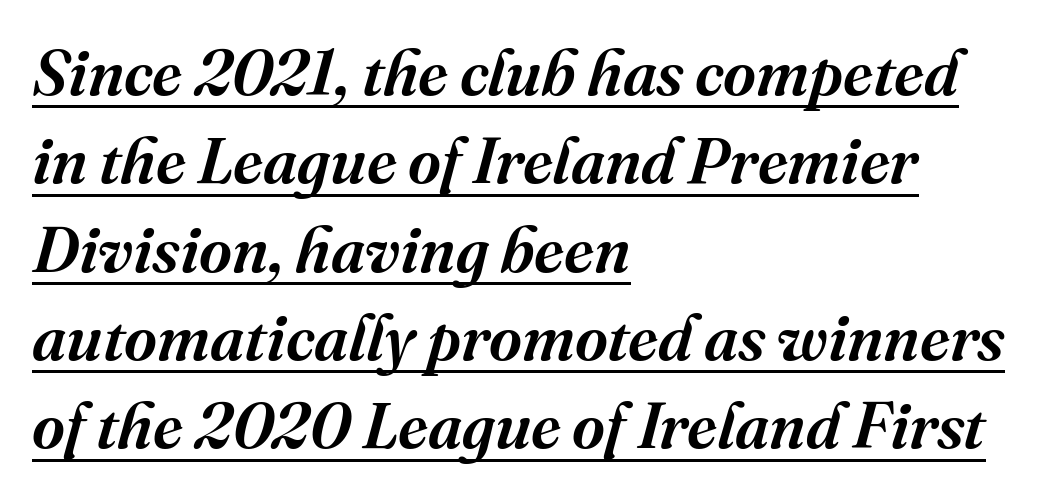
Q: Is the text italic (slanted)? A: Yes, it leans right by about 16 degrees.
Q: Is the typeface a serif or a sans-serif typeface? A: Serif.
Q: Is the text underlined? A: Yes.
Q: How is the paragraph aligned? A: Left-aligned.
Q: Is the spacing between letters normal or unusually wide? A: Normal.
Q: Is the spacing between lines tight, normal or loose? A: Normal.
Q: Width (condensed, normal, or wide)? A: Normal.
Q: Stroke contrast? A: Medium.
Q: x-height? A: Medium.
Q: Monospaced? A: No.
